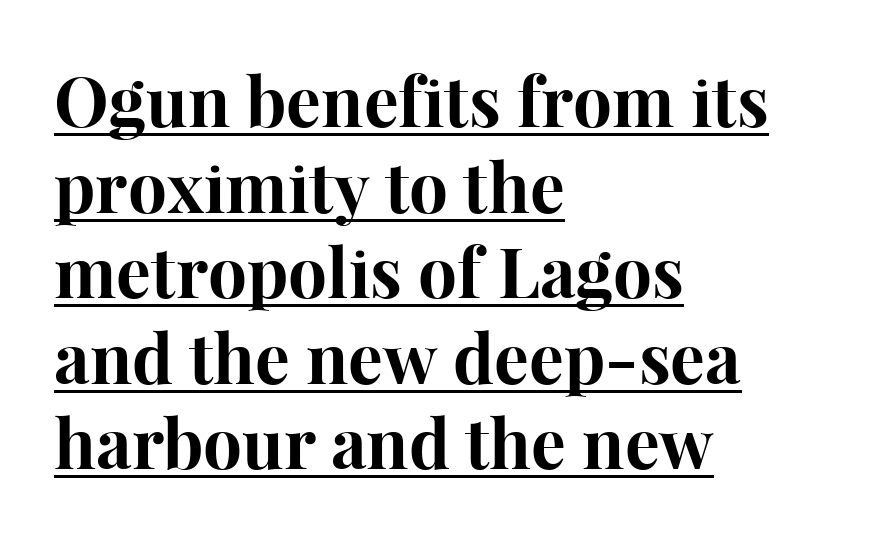
{"serif": "yes", "italic": "no", "bold": "yes", "weight": "bold", "width": "normal", "stroke_contrast": "high", "x_height": "medium", "monospaced": "no", "underline": "yes", "align": "left", "line_spacing_ratio": 1.24, "letter_spacing": "normal", "letter_spacing_em": 0.0, "glyph_px": 69}
